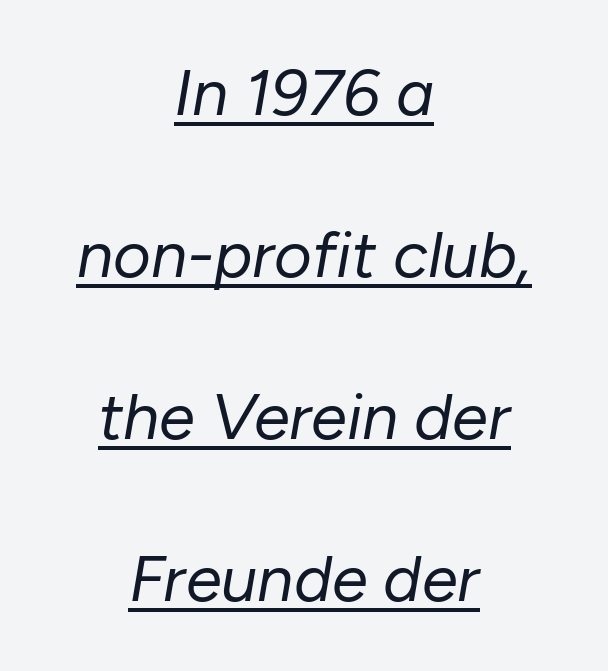
You could call the tracking neutral — neither tight nor loose. The face used here appears with an underline applied. Unbolded letterforms with no extra heft. Italic? Definitely — the glyphs are oblique. Note the varied advance widths — an 'i' is clearly narrower than an 'm'.
